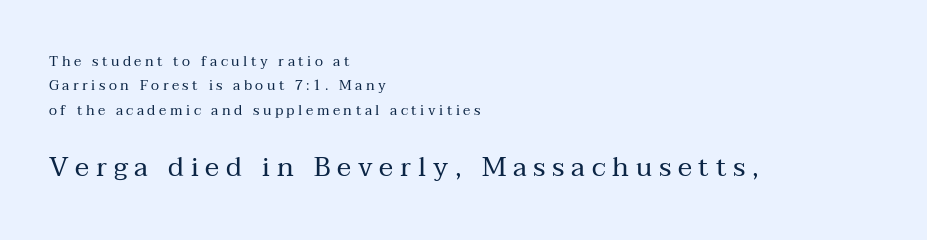
Q: Is the text bold? A: No.
Q: Is the text italic (slanted)? A: No, it is upright.
Q: Is the text underlined? A: No.
Q: How is the paragraph aligned? A: Left-aligned.
Q: Is the spacing between letters normal or unusually wide? A: Unusually wide.
Q: Which block of text is set in a larger size, the first (top) or the second (bottom)? A: The second (bottom) one.
